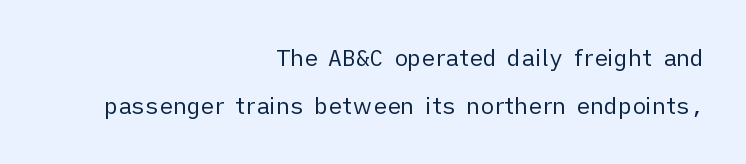
Characters follow at the spacing the type designer built in. The text block is weighted toward the right margin, trailing off unevenly leftward. Has an underline been added? It has not. Stems here are at most as thick as an everyday book face. Unlike italic type, these characters show no tilt at all. Whoever set this chose breathing room over compactness in the vertical rhythm.
